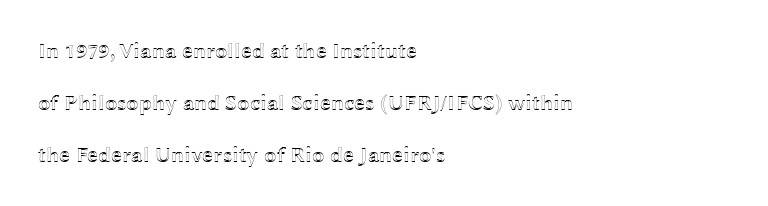
Q: Is the text italic (slanted)? A: No, it is upright.
Q: Is the text underlined? A: No.
Q: How is the paragraph aligned? A: Left-aligned.
Q: Is the spacing between letters normal or unusually wide? A: Normal.
Q: Is the spacing between lines tight, normal or loose? A: Loose.
